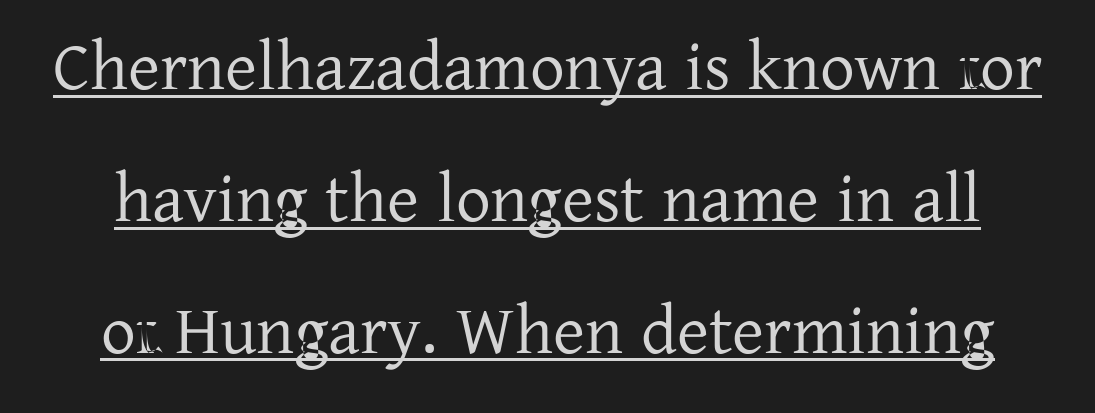
The image shows 69 px regular-weight serif type, upright; set centered, loose line spacing (1.91x), normal letter spacing, underlined; low stroke contrast and a medium x-height.
